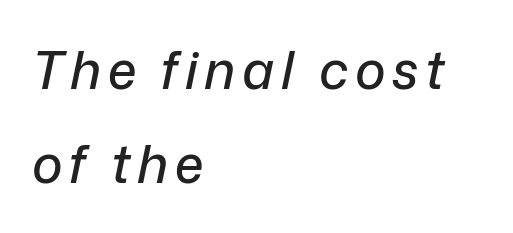
The specimen reads as italic at a glance. Note the varied advance widths — an 'i' is clearly narrower than an 'm'. Alignment: flush left. No word sits above an underline.
